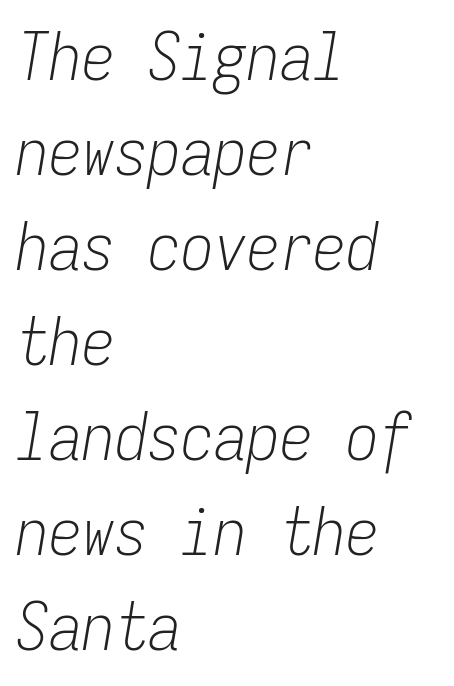
{"italic": "yes", "lean": "right", "slant_degrees": 9, "bold": "no", "weight": "light", "width": "condensed", "stroke_contrast": "low", "x_height": "medium", "monospaced": "yes", "underline": "no", "align": "left", "line_spacing": "normal", "line_spacing_ratio": 1.44, "letter_spacing": "normal", "letter_spacing_em": 0.0, "glyph_px": 66}
